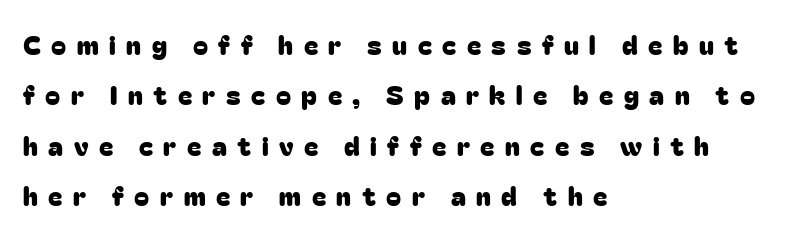
{"italic": "no", "underline": "no", "align": "left", "line_spacing_ratio": 1.87, "letter_spacing": "wide", "letter_spacing_em": 0.39, "glyph_px": 27}
